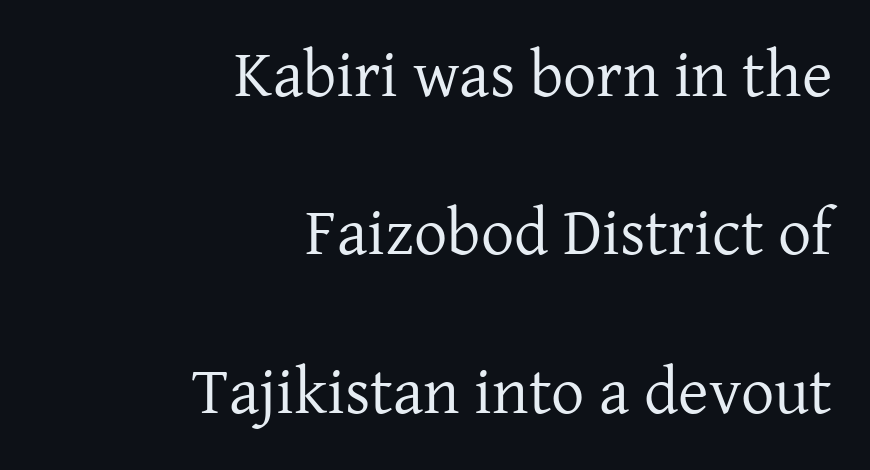
{"serif": "yes", "italic": "no", "bold": "no", "weight": "regular", "width": "normal", "stroke_contrast": "low", "x_height": "medium", "monospaced": "no", "underline": "no", "align": "right", "line_spacing": "loose", "line_spacing_ratio": 2.4, "letter_spacing": "normal", "letter_spacing_em": 0.0, "glyph_px": 66}
